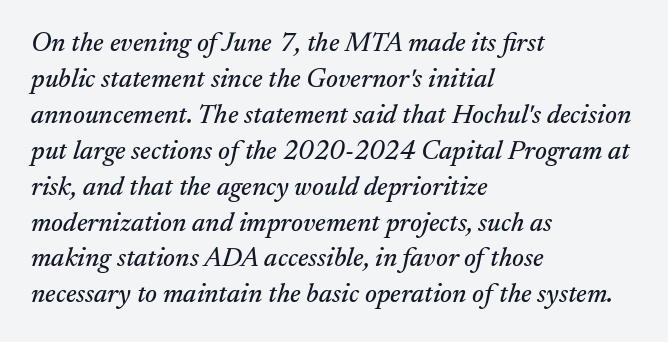
Q: Is the text italic (slanted)? A: Yes, it leans right by about 17 degrees.
Q: Is the text underlined? A: No.
Q: How is the paragraph aligned? A: Left-aligned.
Q: Is the spacing between letters normal or unusually wide? A: Normal.
Q: Is the spacing between lines tight, normal or loose? A: Normal.
